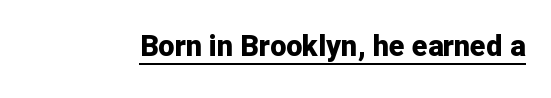
The image shows 29 px bold sans-serif type, upright; set normal letter spacing, underlined; low stroke contrast and a medium x-height.
